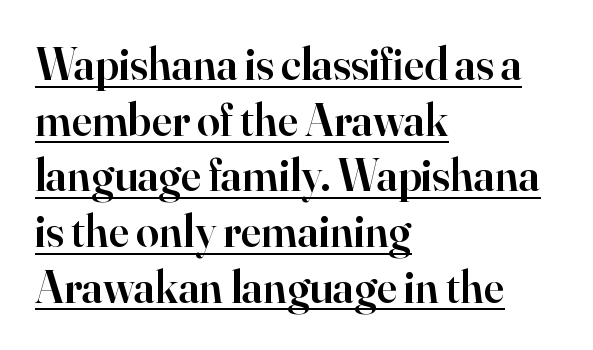
Q: Is the text bold? A: Semi-bold.
Q: Is the text italic (slanted)? A: No, it is upright.
Q: Is the typeface a serif or a sans-serif typeface? A: Serif.
Q: Is the text underlined? A: Yes.
Q: How is the paragraph aligned? A: Left-aligned.
Q: Is the spacing between letters normal or unusually wide? A: Normal.
Q: Width (condensed, normal, or wide)? A: Normal.
Q: Stroke contrast? A: High.
Q: x-height? A: Small.
Q: Monospaced? A: No.
